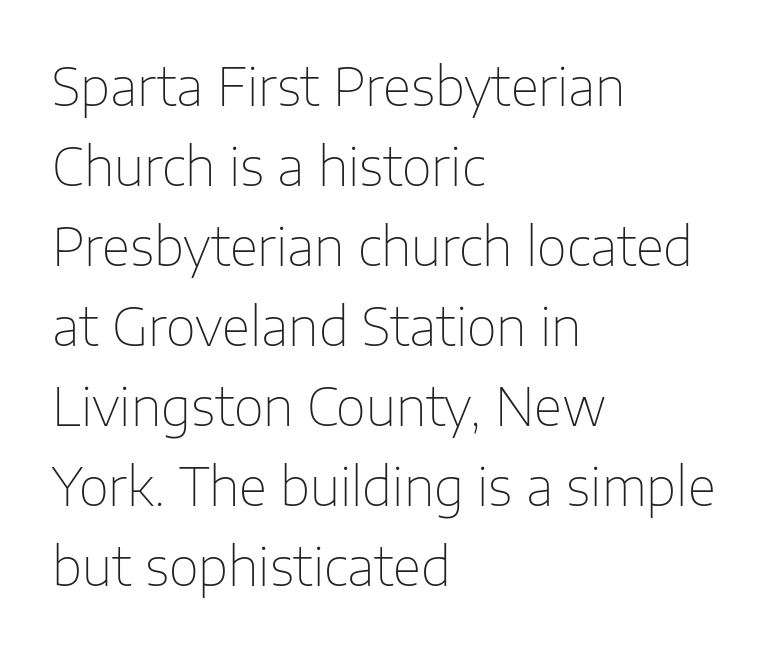
The weight tops out at a normal text grade. Each row of text sits above clean, open space. The passage shown has conventional tracking throughout. Compared with a centered layout, this one pins lines to the left instead. In terms of posture, this sample is upright. Typographically, this falls in the sans-serif category.
